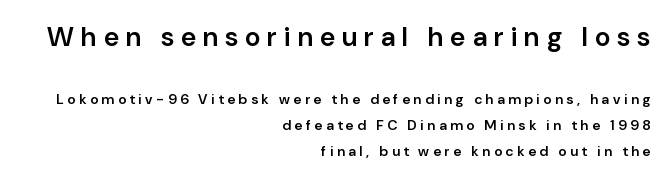
Slightly chunky letters — semibold, I'd say, not full bold. Rendered with straight, roman letterforms. The letters in the upper block stand taller than those in the block below. Between one letter and the next there's a generous, obvious gap. The area under the type is left untouched. Compared with a flush-left layout, this one pins lines to the opposite, right side.
